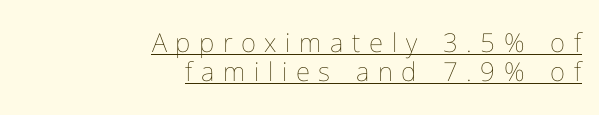
Check the space under the baseline: a stroke is drawn there. The rag falls on the left side of this text block. The letters stand straight up with perfectly vertical stems. The vertical gap from one line to the next is small.
